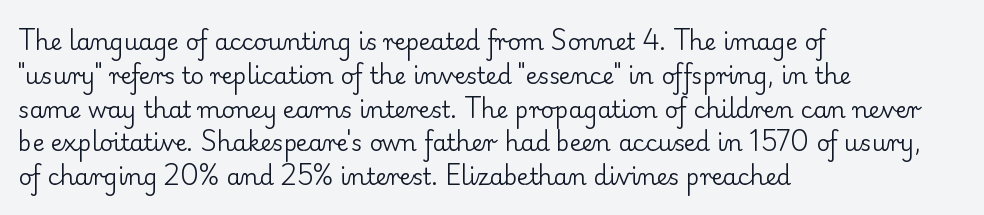
{"italic": "no", "bold": "no", "underline": "no", "align": "left", "line_spacing": "normal", "line_spacing_ratio": 1.47, "letter_spacing": "normal", "letter_spacing_em": 0.0, "glyph_px": 23}
